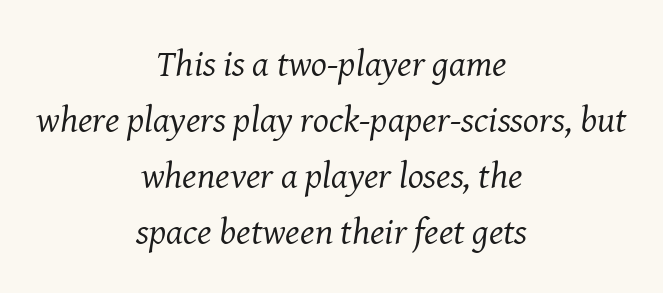
The image shows 37 px regular-weight serif type, italic (leaning right); set centered, normal line spacing (1.51x), normal letter spacing, not underlined; medium stroke contrast and a medium x-height.
